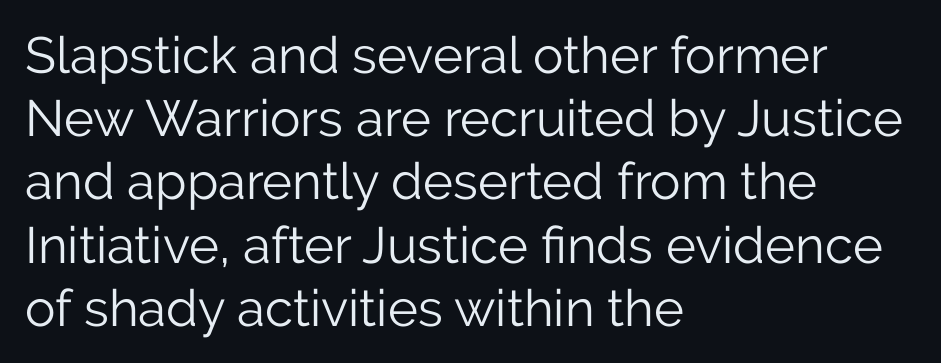
Is this a fixed-width face? No — the glyphs have proportional, varying widths. Serif or sans? Sans — the stroke terminals are bare. Every row of glyphs begins at an identical x-position on the left. The characters are drawn with everyday or finer stroke widths.
